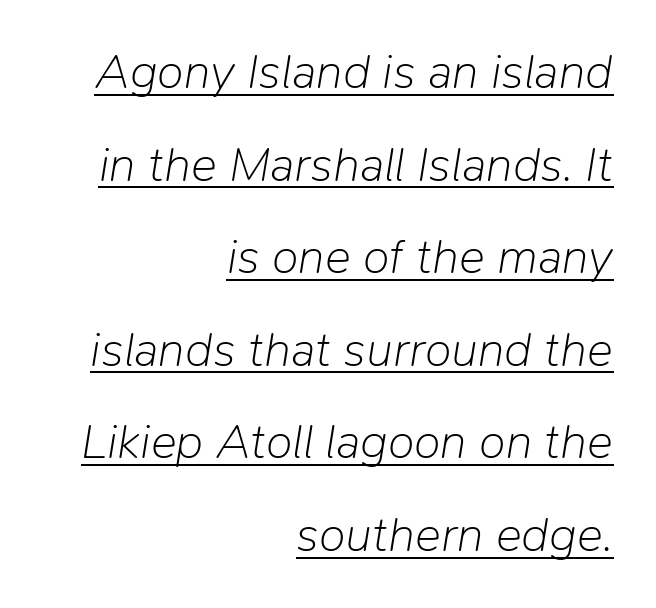
Q: Is the text bold? A: No.
Q: Is the text italic (slanted)? A: Yes, it leans right by about 9 degrees.
Q: Is the text underlined? A: Yes.
Q: How is the paragraph aligned? A: Right-aligned.
Q: Is the spacing between letters normal or unusually wide? A: Normal.
Q: Width (condensed, normal, or wide)? A: Normal.
Q: Stroke contrast? A: Low.
Q: x-height? A: Medium.
Q: Monospaced? A: No.
